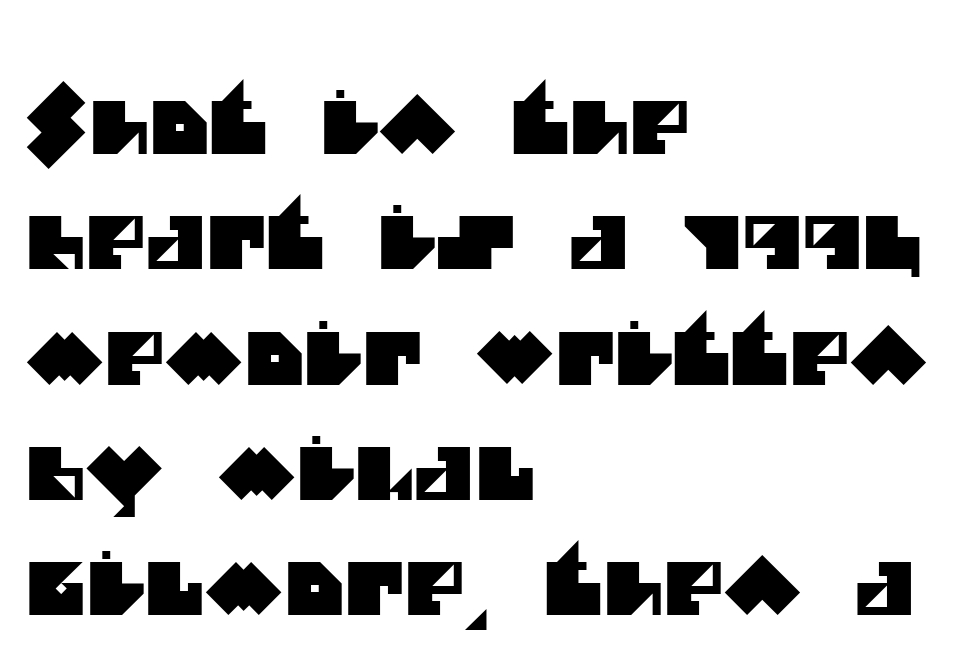
{"serif": "no", "width": "normal", "stroke_contrast": "medium", "x_height": "large", "monospaced": "no", "underline": "no", "align": "left", "line_spacing": "normal", "line_spacing_ratio": 1.58, "letter_spacing": "normal", "letter_spacing_em": 0.0, "glyph_px": 73}
